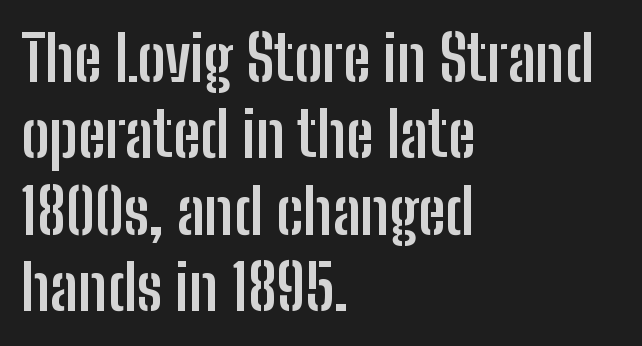
{"serif": "no", "italic": "no", "bold": "yes", "weight": "semibold", "width": "condensed", "stroke_contrast": "low", "x_height": "medium", "monospaced": "no", "underline": "no", "align": "left", "line_spacing_ratio": 1.23, "letter_spacing": "normal", "letter_spacing_em": 0.0, "glyph_px": 62}
